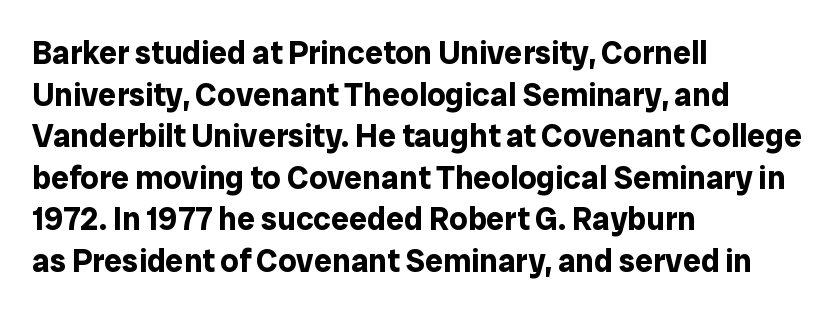
{"serif": "no", "italic": "no", "bold": "yes", "weight": "bold", "width": "normal", "stroke_contrast": "low", "x_height": "medium", "monospaced": "no", "underline": "no", "align": "left", "line_spacing": "normal", "line_spacing_ratio": 1.3, "letter_spacing": "normal", "letter_spacing_em": 0.0, "glyph_px": 32}
